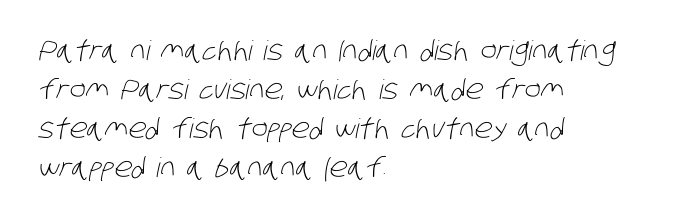
The image shows 27 px text type; set left-aligned, normal line spacing (1.44x), normal letter spacing, not underlined.
